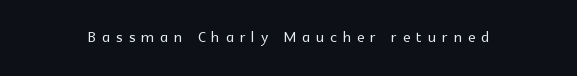
Q: Is the text italic (slanted)? A: No, it is upright.
Q: Is the text underlined? A: No.
Q: Is the spacing between letters normal or unusually wide? A: Unusually wide.
